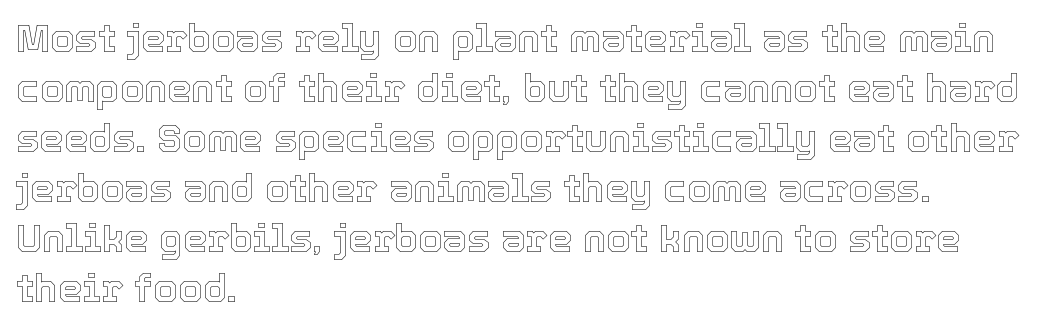
The image shows 39 px text type, upright; set left-aligned, normal line spacing (1.28x), normal letter spacing, not underlined; a medium x-height.
